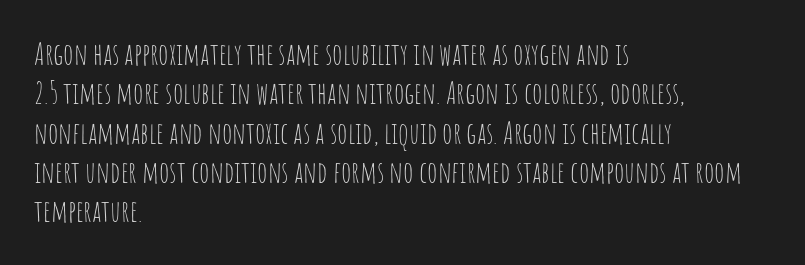
{"serif": "no", "italic": "no", "bold": "no", "weight": "thin", "width": "condensed", "stroke_contrast": "low", "x_height": "large", "monospaced": "no", "underline": "no", "align": "left", "line_spacing": "normal", "line_spacing_ratio": 1.31, "letter_spacing": "normal", "letter_spacing_em": 0.0, "glyph_px": 30}
